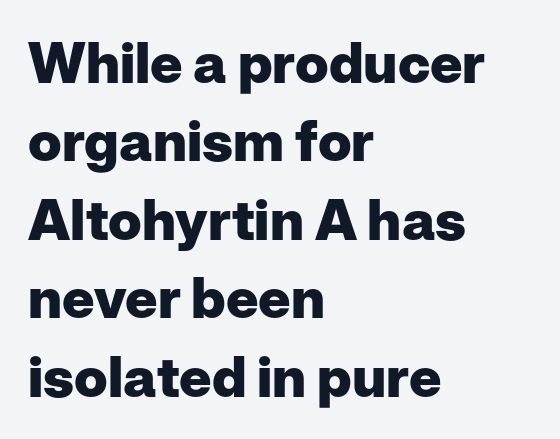
{"serif": "no", "italic": "no", "bold": "yes", "weight": "heavy", "width": "normal", "stroke_contrast": "low", "x_height": "medium", "monospaced": "no", "underline": "no", "align": "left", "line_spacing": "normal", "line_spacing_ratio": 1.4, "letter_spacing": "normal", "letter_spacing_em": 0.0, "glyph_px": 56}
